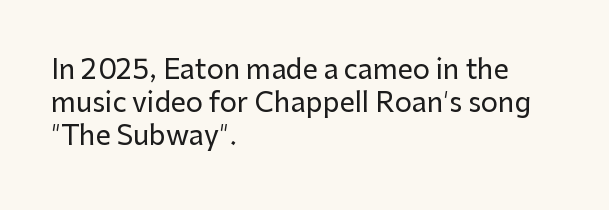
No extra tracking has been applied to these lines. Check the space under the baseline: it is left empty. The font's upright variant was chosen for this text. Casual observation: everything's shoved over to the left.
